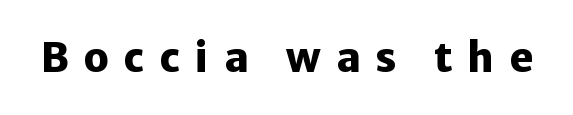
The image shows 40 px heavy sans-serif type, upright; set unusually wide letter spacing (+0.38 em), not underlined; low stroke contrast and a medium x-height.
